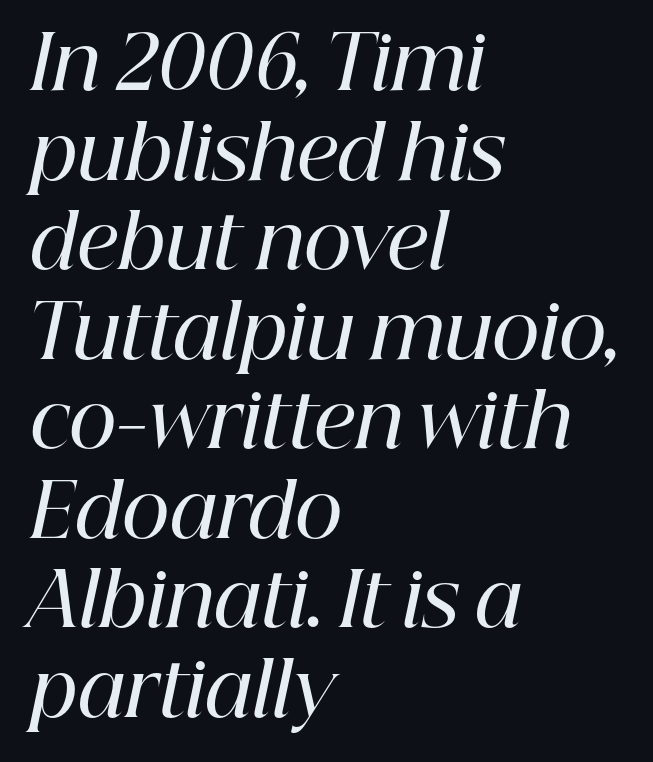
Summary of weight: moderately heavy, a semibold. Between one letter and the next there's only the usual sliver of space. Unmarked baselines from the first word to the last. Note the varied advance widths — an 'i' is clearly narrower than an 'm'. The typesetter chose a ragged-right arrangement here. The letters carry serifs — small finishing strokes at the ends of their stems.
